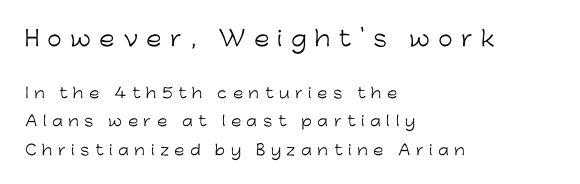
Q: Is the text bold? A: No.
Q: Is the text italic (slanted)? A: No, it is upright.
Q: Is the text underlined? A: No.
Q: How is the paragraph aligned? A: Left-aligned.
Q: Is the spacing between letters normal or unusually wide? A: Unusually wide.
Q: Is the spacing between lines tight, normal or loose? A: Loose.
Q: Which block of text is set in a larger size, the first (top) or the second (bottom)? A: The first (top) one.
